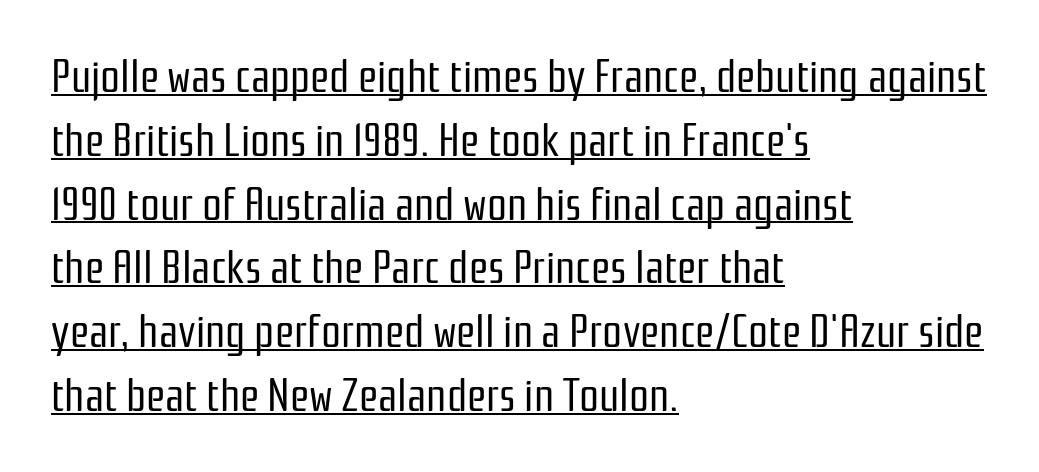
This is not heavy type; no bold has been used. In CSS terms this would be text-align: left. This sample has the flowing, uneven cadence of proportional lettering. To sum up the face: it is a sans, with no serifs. Characters follow at the spacing the type designer built in.
